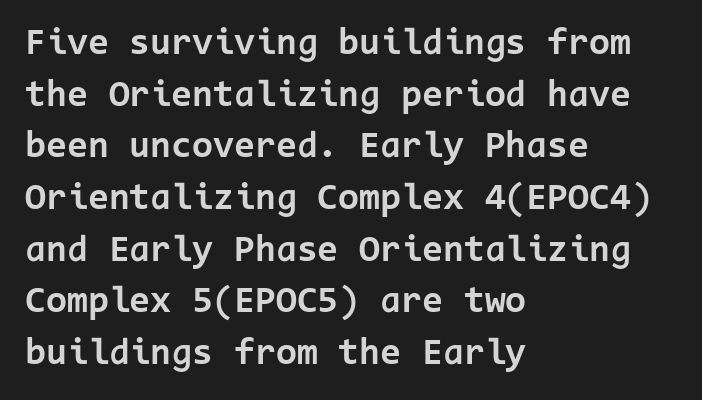
{"serif": "no", "italic": "no", "bold": "yes", "weight": "bold", "width": "normal", "stroke_contrast": "low", "x_height": "medium", "monospaced": "yes", "underline": "no", "align": "left", "line_spacing": "normal", "line_spacing_ratio": 1.36, "letter_spacing": "normal", "letter_spacing_em": 0.0, "glyph_px": 38}
